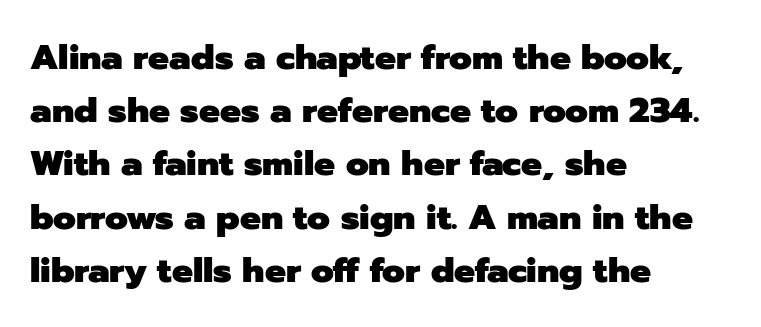
Just letters on the line, the space beneath them empty. The vertical gap from one line to the next is medium. These lines were composed using upright roman letters. Left-aligned paragraph, ragged on the right. Students, this is bold: see how much ink each stroke carries.
